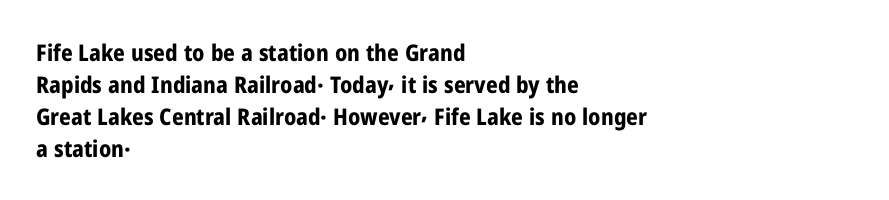
The image shows 23 px bold type, upright; set left-aligned, normal line spacing (1.39x), normal letter spacing, not underlined.
